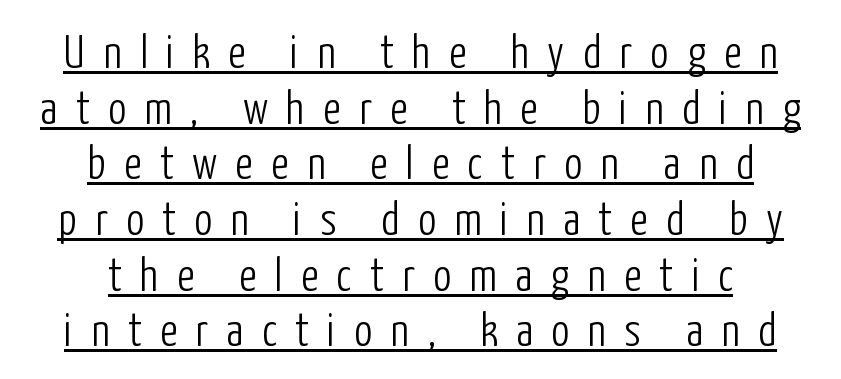
The rag falls on both sides of this text block equally. Nope, not italic — everything's standing straight. This sample has the flowing, uneven cadence of proportional lettering. Notice how a bar underscores the lettering throughout. Is this a sans? Yes — the strokes have no serifs. A quiet, ordinary-to-light weight characterises the typeface.
